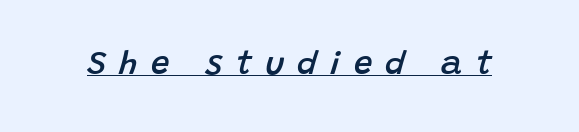
The rendering uses natural spacing where letterforms have individual widths. The passage shown leans; its letterforms are oblique. Loose tracking; the words dissolve into strings of separated letters. Underline: present.
